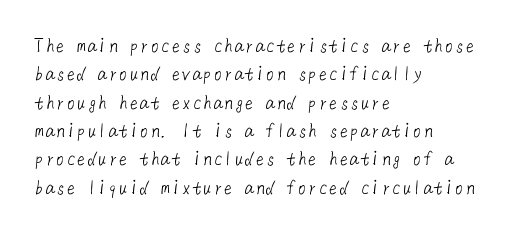
{"bold": "no", "underline": "no", "align": "left", "line_spacing": "normal", "line_spacing_ratio": 1.35, "letter_spacing": "normal", "letter_spacing_em": 0.0, "glyph_px": 21}
